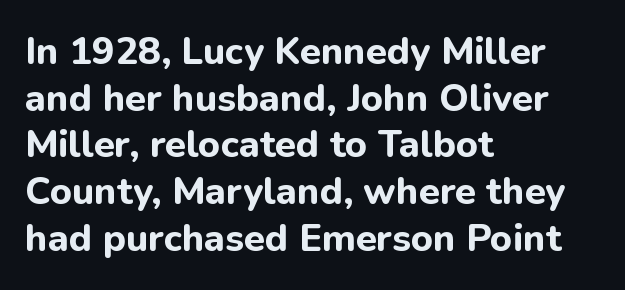
{"serif": "no", "italic": "no", "bold": "yes", "weight": "bold", "width": "normal", "stroke_contrast": "low", "x_height": "medium", "monospaced": "no", "underline": "no", "align": "left", "line_spacing_ratio": 1.23, "letter_spacing": "normal", "letter_spacing_em": 0.0, "glyph_px": 38}
